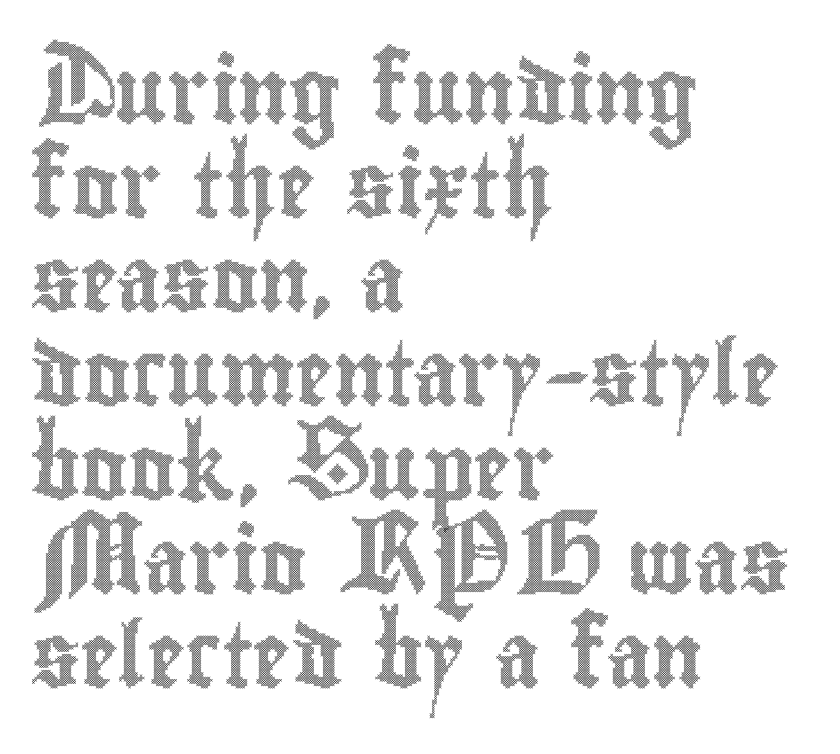
Q: Is the text italic (slanted)? A: No, it is upright.
Q: Is the text underlined? A: No.
Q: How is the paragraph aligned? A: Left-aligned.
Q: Is the spacing between letters normal or unusually wide? A: Normal.
Q: Is the spacing between lines tight, normal or loose? A: Normal.
Q: Width (condensed, normal, or wide)? A: Condensed.
Q: x-height? A: Small.
Q: Monospaced? A: No.
